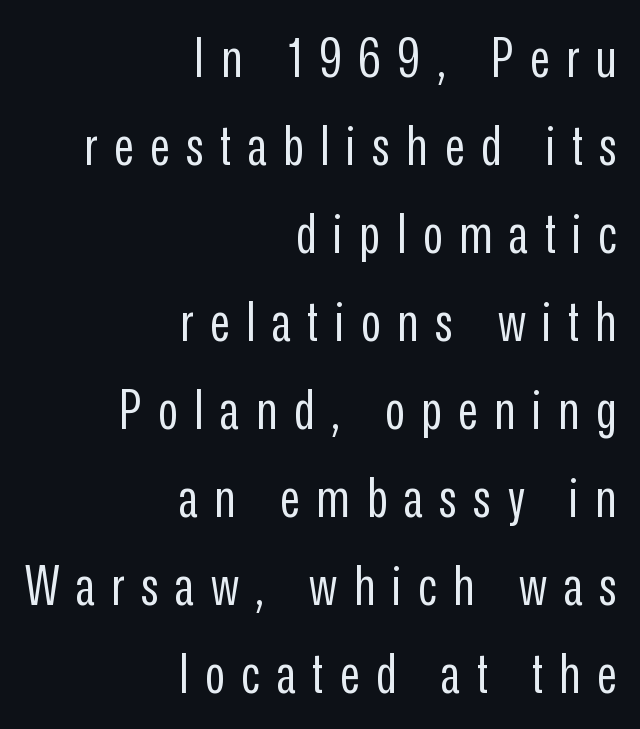
The image shows 55 px regular-weight, condensed sans-serif type, upright; set right-aligned, normal line spacing (1.6x), unusually wide letter spacing (+0.3 em), not underlined; low stroke contrast and a medium x-height.
